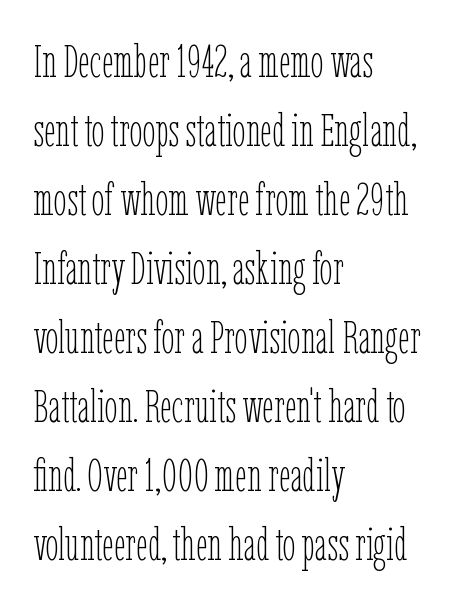
The image shows 46 px thin, condensed type, upright; set left-aligned, normal line spacing (1.5x), normal letter spacing, not underlined; low stroke contrast and a medium x-height.
